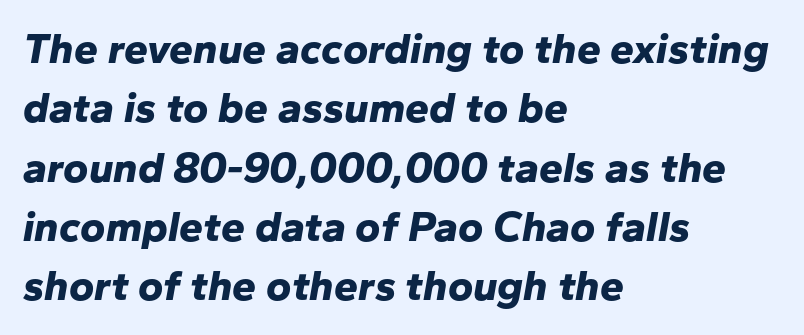
The image shows 43 px bold type, italic (leaning right); set left-aligned, normal line spacing (1.38x), normal letter spacing, not underlined; low stroke contrast and a medium x-height.
